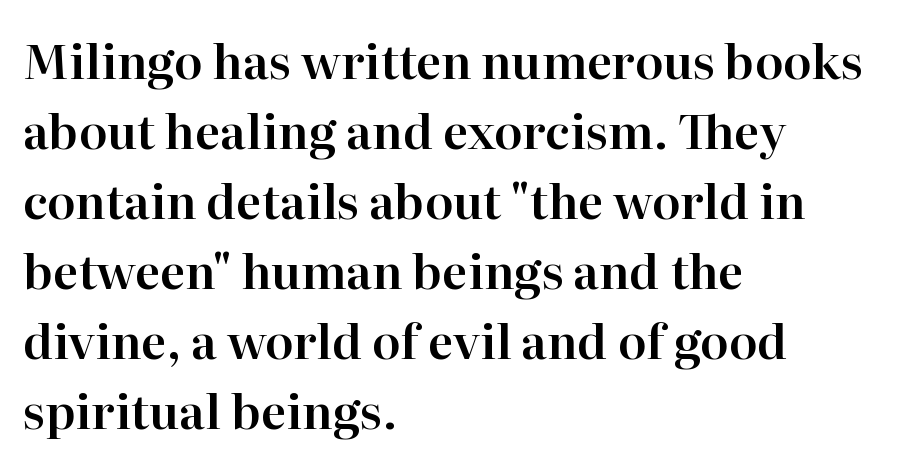
The baseline area is clear. Here the glyphs are tracked normally, forming tight word shapes. Summary of vertical rhythm: regular, with standard interline spacing. The glyphs in this specimen are seriffed. In CSS terms this would be text-align: left.
